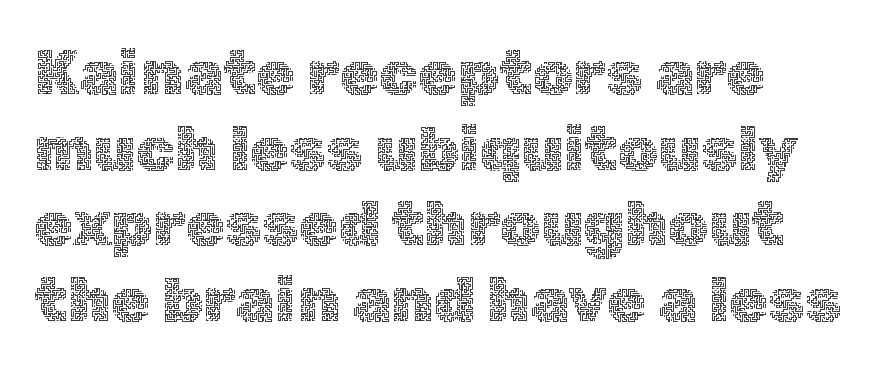
{"italic": "no", "bold": "no", "weight": "thin", "width": "normal", "x_height": "medium", "monospaced": "no", "underline": "no", "align": "left", "line_spacing_ratio": 1.2, "letter_spacing": "normal", "letter_spacing_em": 0.0, "glyph_px": 63}
